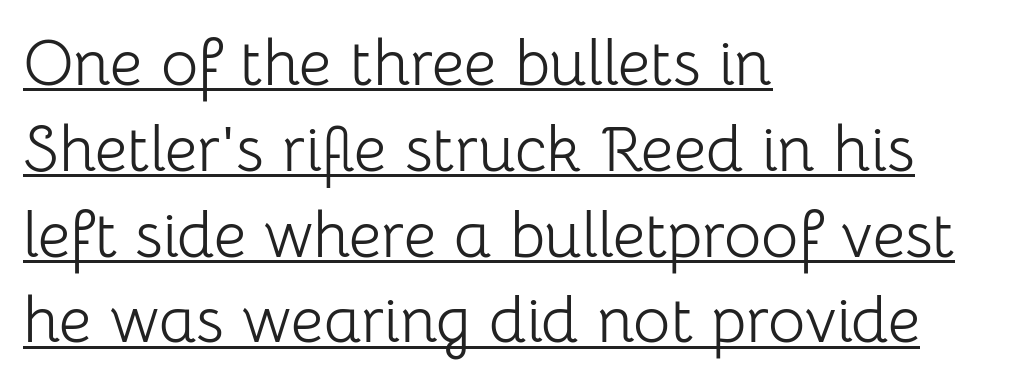
The image shows 64 px light sans-serif type, upright; set left-aligned, normal line spacing (1.34x), normal letter spacing, underlined; low stroke contrast and a medium x-height.
